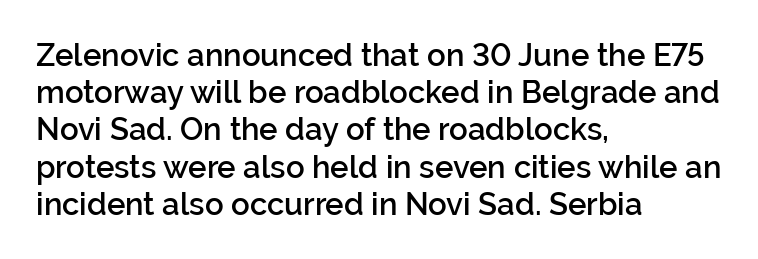
{"serif": "no", "italic": "no", "bold": "semi", "weight": "semibold", "width": "normal", "stroke_contrast": "low", "x_height": "medium", "monospaced": "no", "underline": "no", "align": "left", "line_spacing_ratio": 1.2, "letter_spacing": "normal", "letter_spacing_em": 0.0, "glyph_px": 31}
